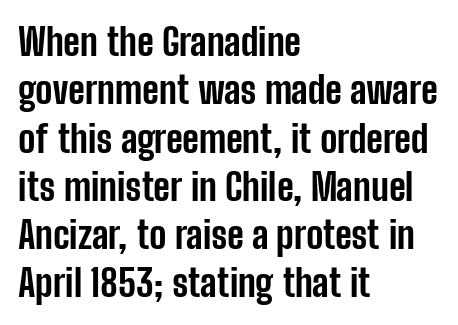
Quick note: not italic, upright. Short note: letters normally spaced. A classic flush-left, rag-right setting is used for this passage. The letters carry no serifs — their stems end cleanly without finishing strokes.
